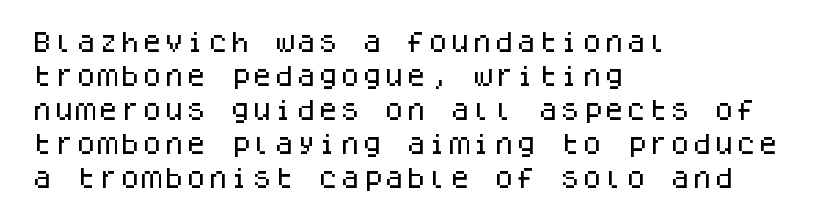
The image shows 22 px text type, upright; set left-aligned, normal line spacing (1.55x), normal letter spacing, not underlined.
